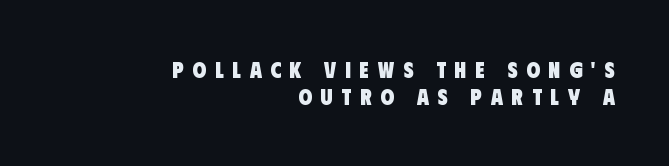
The image shows 22 px bold type; set right-aligned, line spacing 1.24x, unusually wide letter spacing (+0.4 em), not underlined.
